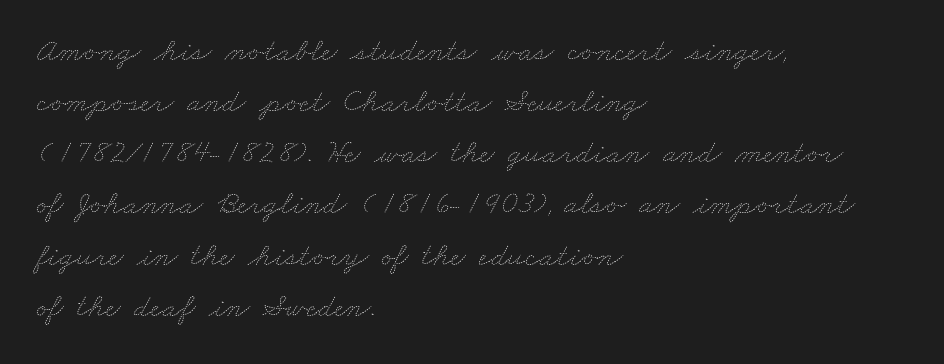
The image shows 33 px thin, wide type; set left-aligned, normal line spacing (1.55x), normal letter spacing, not underlined; medium stroke contrast and a small x-height.
